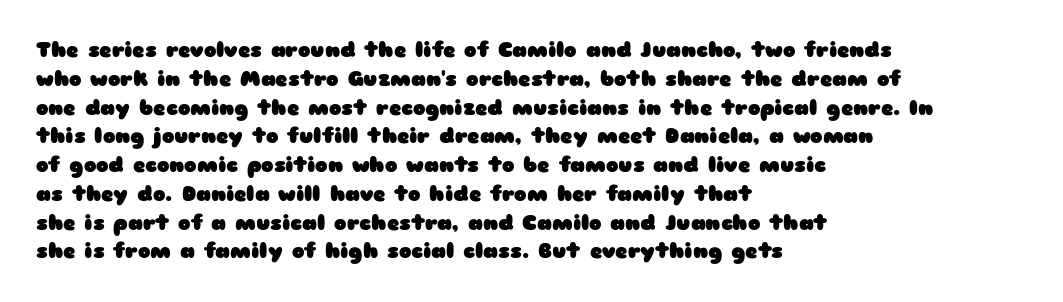
Leftover space on each line is placed entirely after the last word. The baseline area is clear. Tracking value appears to be zero — textbook default spacing. Is the type bold? Yes — the strokes are clearly thick and heavy.
